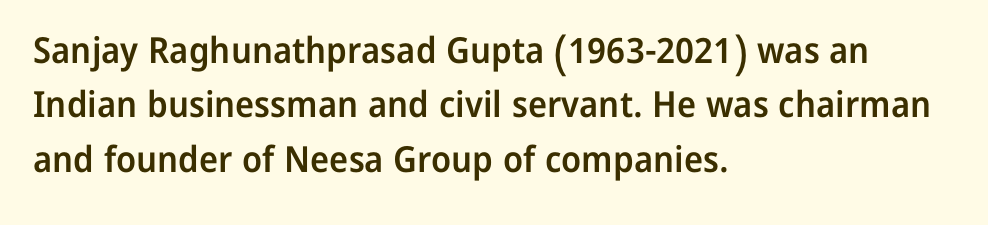
Q: Is the text bold? A: Semi-bold.
Q: Is the text italic (slanted)? A: No, it is upright.
Q: Is the typeface a serif or a sans-serif typeface? A: Sans-serif.
Q: Is the text underlined? A: No.
Q: How is the paragraph aligned? A: Left-aligned.
Q: Is the spacing between letters normal or unusually wide? A: Normal.
Q: Is the spacing between lines tight, normal or loose? A: Normal.
Q: Width (condensed, normal, or wide)? A: Normal.
Q: Stroke contrast? A: Low.
Q: x-height? A: Medium.
Q: Monospaced? A: No.
